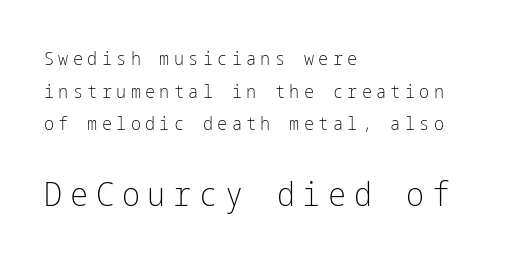
Here the glyphs are tracked loosely, breaking word shapes into spaced letters. Posture: upright roman. Is the stroke heavy? The answer is a plain regular-or-lighter. The space directly below the letters is spotless. Each line starts at the same left margin while the right side varies.
